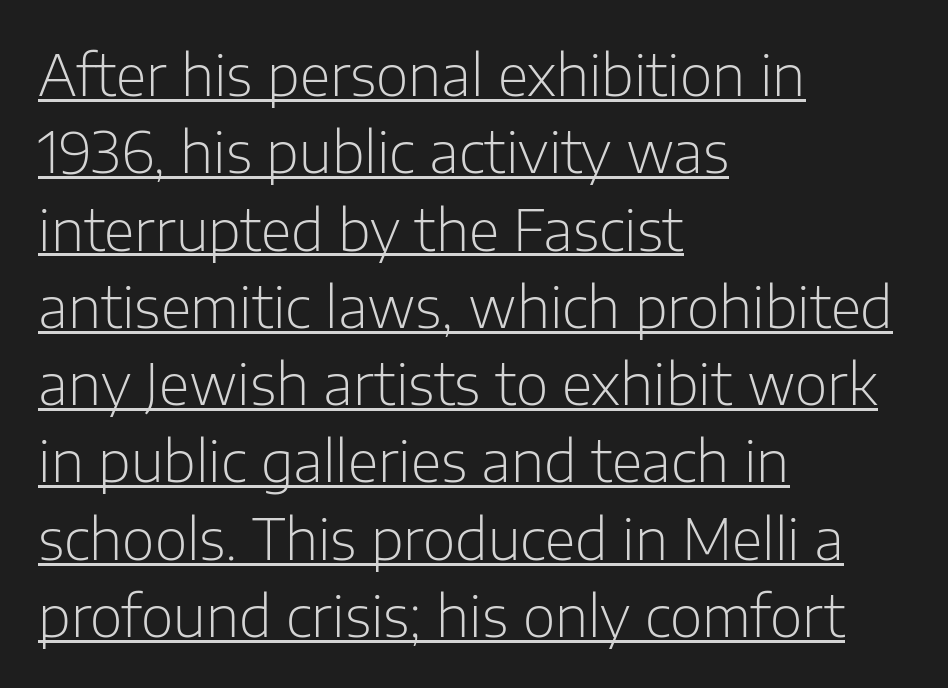
Horizontally, the lines are justified to the leading edge only. Tall strokes in this sample are plumb rather than angled. Successive baselines arrive at the customary interval. Does a line run under the words? Yes, clearly. Heaviness? Minimal to ordinary, like unemphasized prose. Look at the bottom of the vertical strokes: they stop flat, with no serifs.
